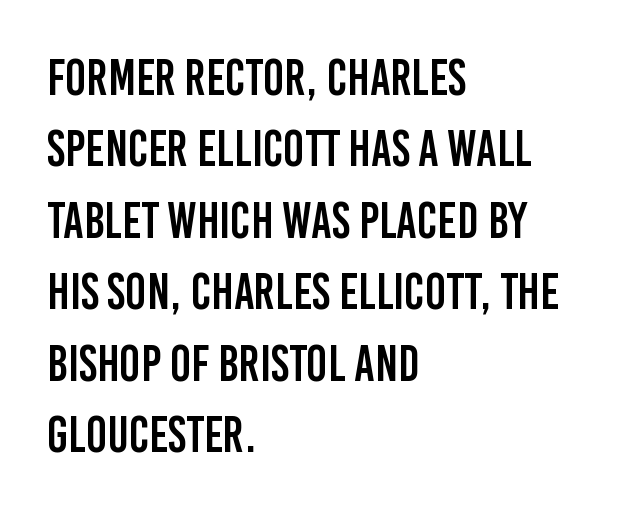
{"serif": "no", "italic": "no", "width": "condensed", "stroke_contrast": "low", "x_height": "large", "monospaced": "no", "underline": "no", "align": "left", "line_spacing": "normal", "line_spacing_ratio": 1.43, "letter_spacing": "normal", "letter_spacing_em": 0.0, "glyph_px": 50}
